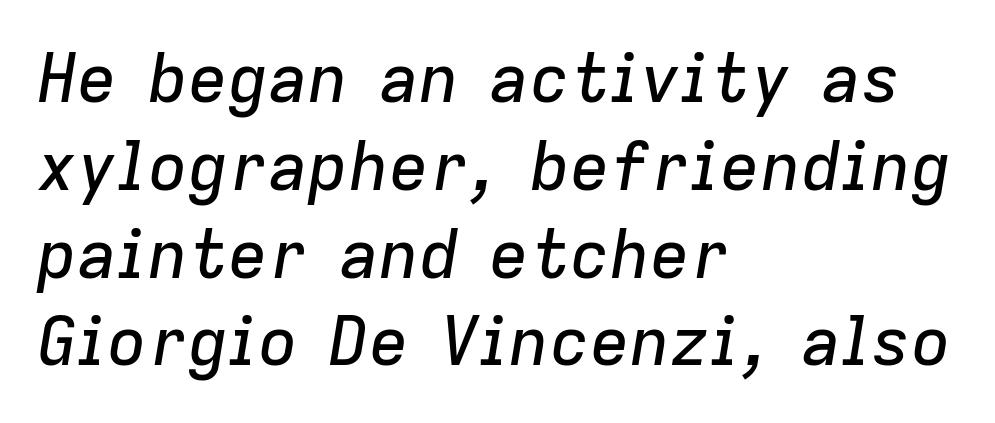
You could not count columns in this text — the font is proportionally spaced. The foot of each line stays bare and open. The type is set solid horizontally, with unmodified tracking. It's the slanting kind of type. Alignment: flush left.
